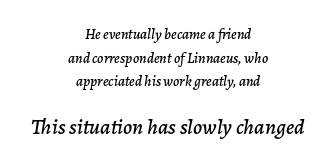
The image shows 22 px text type, italic (leaning right); set centered, normal line spacing (1.57x), normal letter spacing, not underlined; the second (bottom) block is 1.47x larger.
